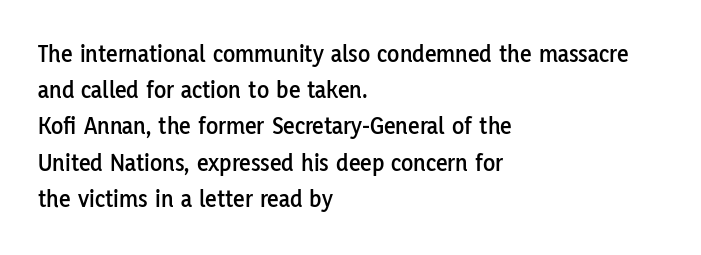
{"italic": "no", "underline": "no", "align": "left", "line_spacing": "normal", "line_spacing_ratio": 1.45, "letter_spacing": "normal", "letter_spacing_em": 0.0, "glyph_px": 25}
